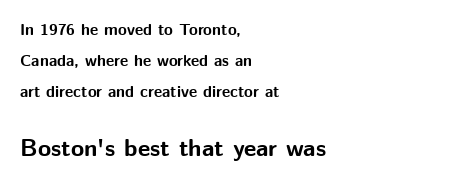
The image shows 24 px bold type, upright; set left-aligned, loose line spacing (1.95x), normal letter spacing, not underlined; the second (bottom) block is 1.5x larger.
